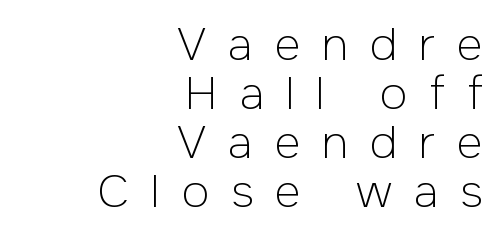
The image shows 45 px light sans-serif type, upright; set right-aligned, tight line spacing (1.09x), unusually wide letter spacing (+0.48 em), not underlined; low stroke contrast and a medium x-height.
